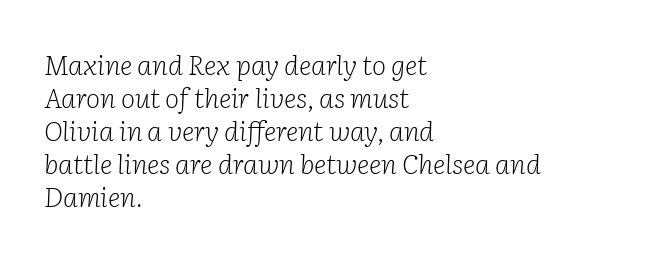
The image shows 27 px text type, italic (leaning right); set left-aligned, line spacing 1.22x, normal letter spacing, not underlined.
